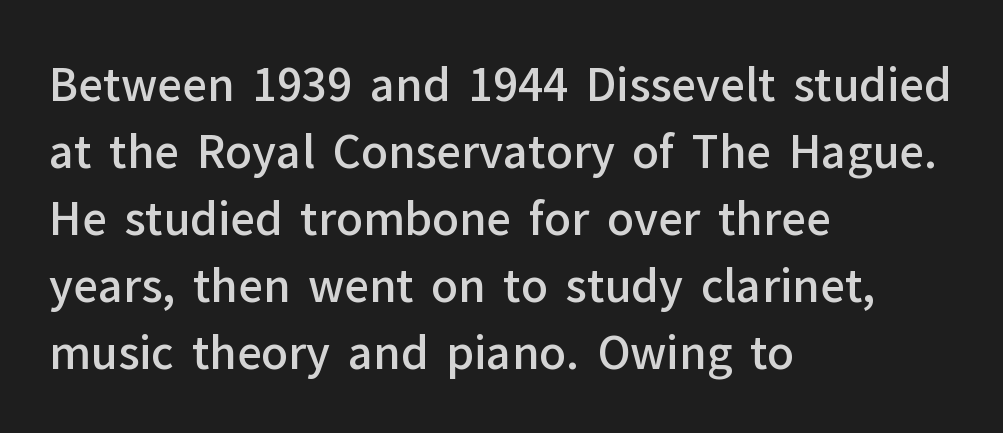
The image shows 44 px semibold sans-serif type, upright; set left-aligned, normal line spacing (1.52x), normal letter spacing, not underlined; low stroke contrast and a medium x-height.
